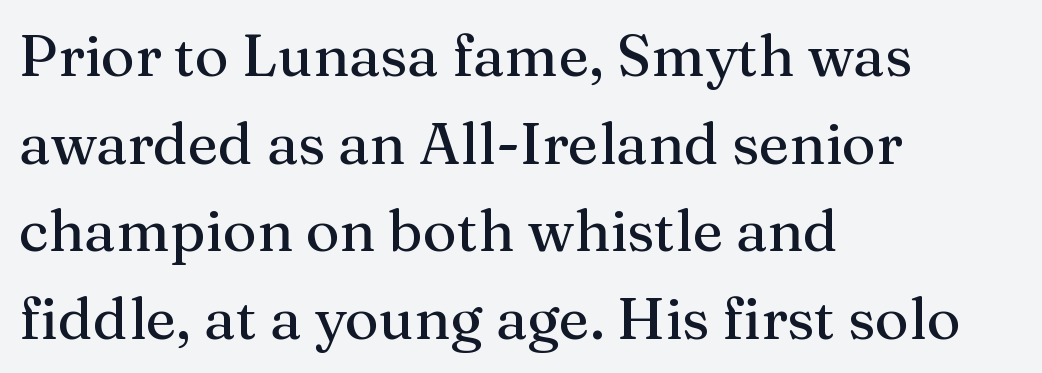
The image shows 58 px serif type, upright; set left-aligned, normal line spacing (1.51x), normal letter spacing, not underlined; medium stroke contrast and a medium x-height.
